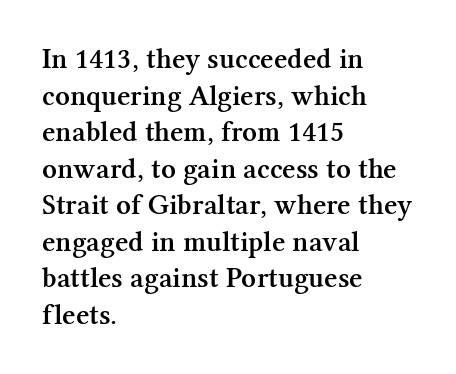
{"serif": "yes", "italic": "no", "bold": "semi", "weight": "semibold", "width": "normal", "stroke_contrast": "medium", "x_height": "medium", "monospaced": "no", "underline": "no", "align": "left", "line_spacing": "normal", "line_spacing_ratio": 1.26, "letter_spacing": "normal", "letter_spacing_em": 0.0, "glyph_px": 29}
